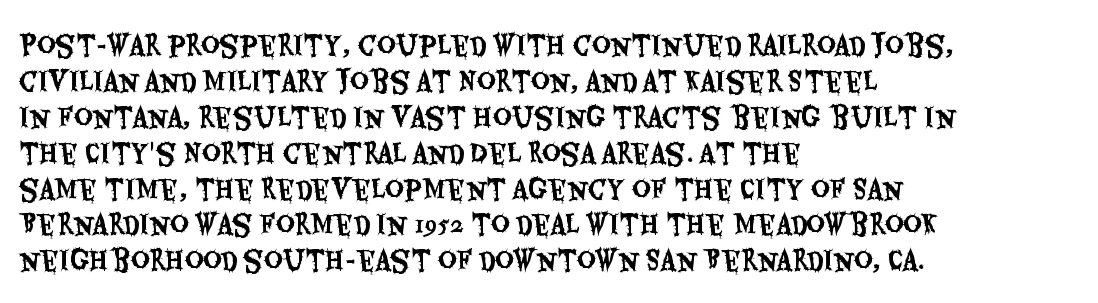
{"italic": "no", "underline": "no", "align": "left", "line_spacing": "normal", "line_spacing_ratio": 1.38, "letter_spacing": "normal", "letter_spacing_em": 0.0, "glyph_px": 26}
